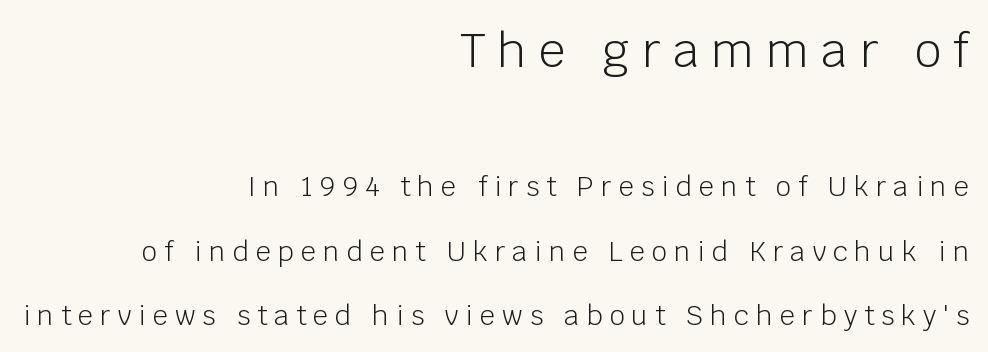
The image shows 47 px light sans-serif type, upright; set right-aligned, loose line spacing (2.38x), unusually wide letter spacing (+0.26 em), not underlined; the first (top) block is 1.74x larger; low stroke contrast and a large x-height.
